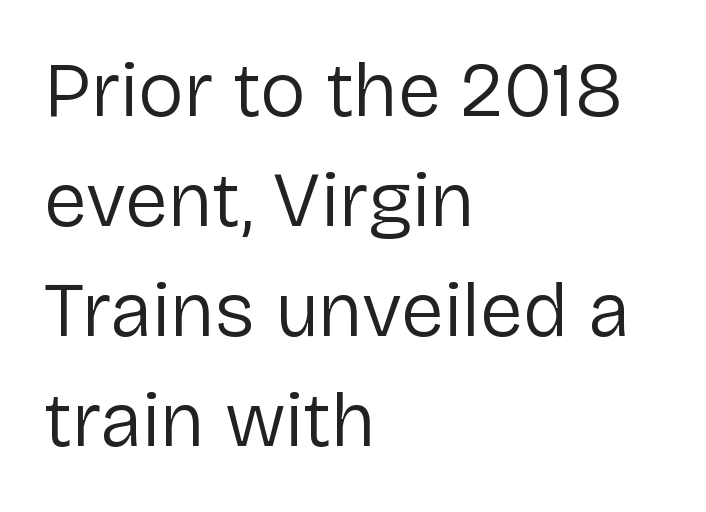
{"serif": "no", "italic": "no", "bold": "no", "weight": "regular", "width": "normal", "stroke_contrast": "low", "x_height": "medium", "monospaced": "no", "underline": "no", "align": "left", "line_spacing": "normal", "line_spacing_ratio": 1.43, "letter_spacing": "normal", "letter_spacing_em": 0.0, "glyph_px": 77}
